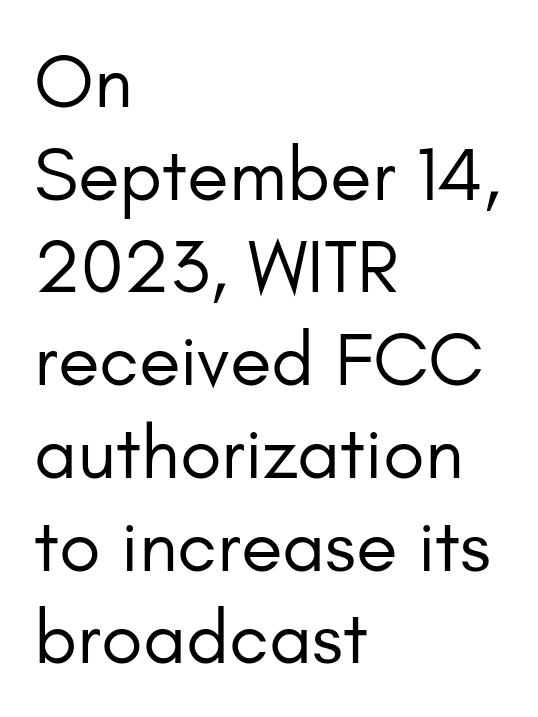
The image shows 76 px regular-weight sans-serif type, upright; set left-aligned, line spacing 1.22x, normal letter spacing, not underlined; low stroke contrast and a small x-height.
